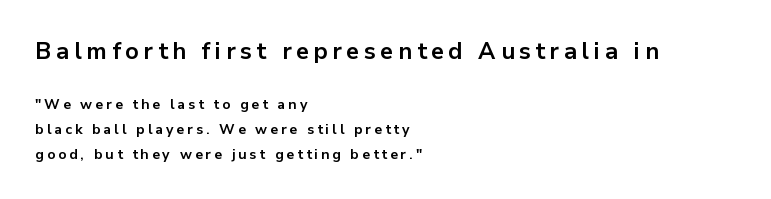
Q: Is the text bold? A: Yes.
Q: Is the text italic (slanted)? A: No, it is upright.
Q: Is the text underlined? A: No.
Q: How is the paragraph aligned? A: Left-aligned.
Q: Is the spacing between letters normal or unusually wide? A: Unusually wide.
Q: Which block of text is set in a larger size, the first (top) or the second (bottom)? A: The first (top) one.
